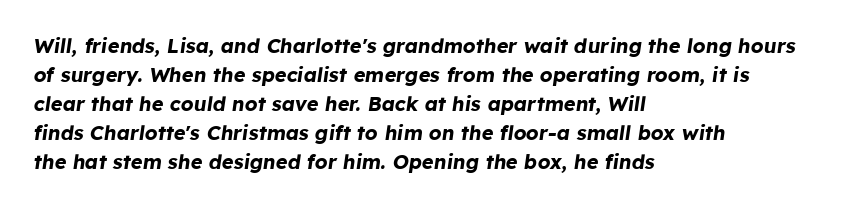
{"italic": "yes", "lean": "right", "slant_degrees": 8, "bold": "yes", "underline": "no", "align": "left", "line_spacing": "normal", "line_spacing_ratio": 1.45, "letter_spacing": "normal", "letter_spacing_em": 0.0, "glyph_px": 20}
